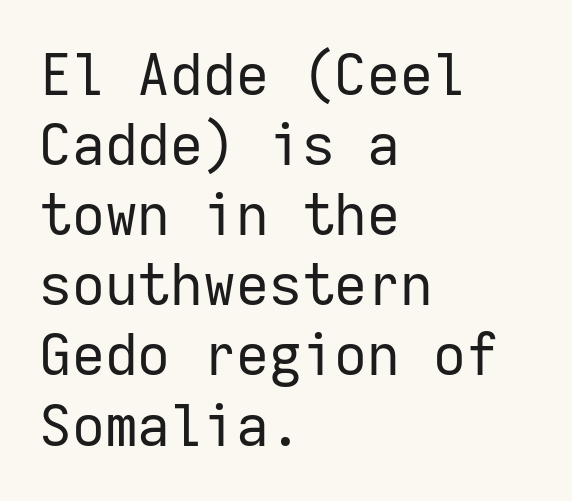
The image shows 57 px regular-weight sans-serif type, upright, monospaced; set left-aligned, line spacing 1.23x, normal letter spacing, not underlined; low stroke contrast and a medium x-height.
